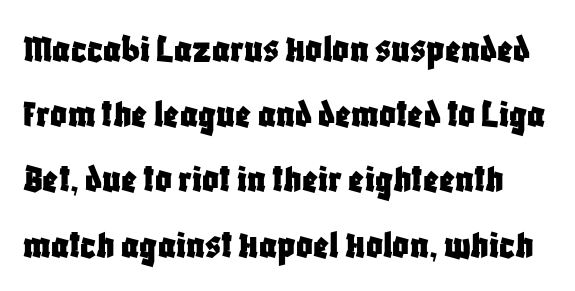
The image shows 41 px condensed sans-serif type, upright; set normal line spacing (1.59x), normal letter spacing, not underlined; low stroke contrast and a large x-height.
